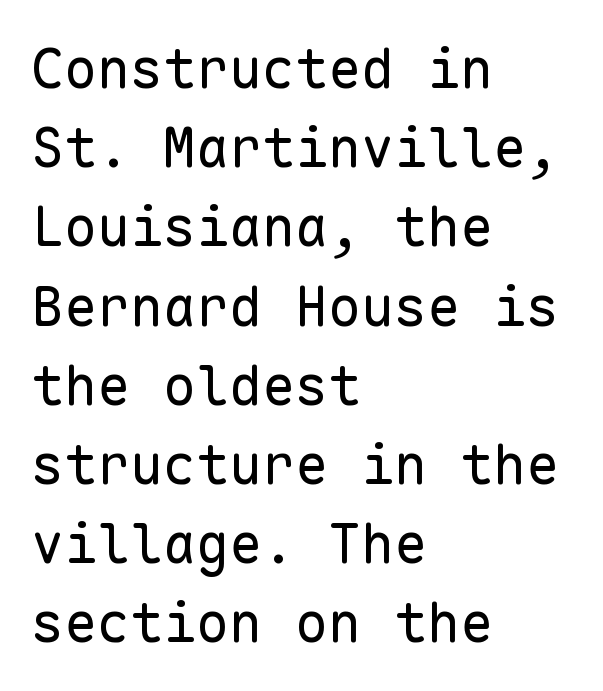
The image shows 55 px regular-weight sans-serif type, upright, monospaced; set left-aligned, normal line spacing (1.44x), normal letter spacing, not underlined; low stroke contrast and a medium x-height.
